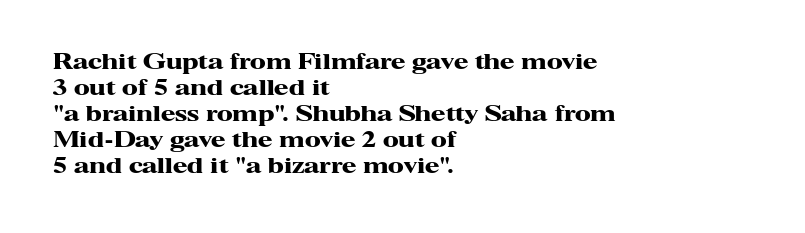
Q: Is the text bold? A: Yes.
Q: Is the text italic (slanted)? A: No, it is upright.
Q: Is the text underlined? A: No.
Q: How is the paragraph aligned? A: Left-aligned.
Q: Is the spacing between letters normal or unusually wide? A: Normal.
